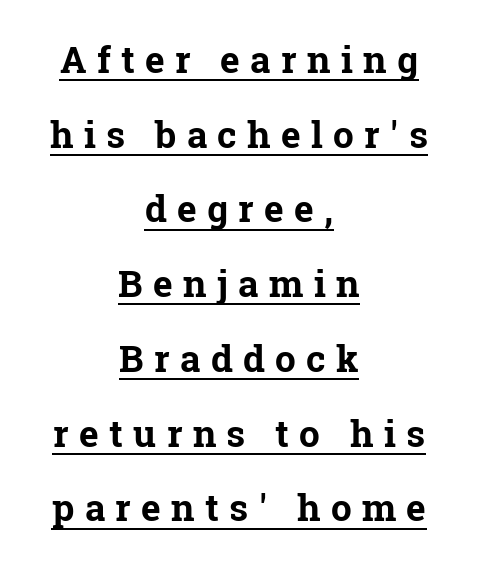
The paragraph shown floats in the horizontal middle. Varying glyph widths throughout — classic text-font behaviour. The words here are underlined. The letterforms stand isolated, each surrounded by extra space.
